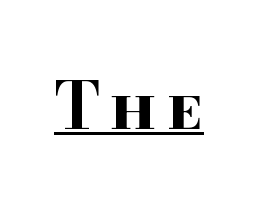
Underlined type. Think of a printed novel: that variable character pitch is what you see here. To sum up the face: it has serifs. The letters are bold, with thick, heavy strokes. Italic? Not at all — the glyphs are vertical.
